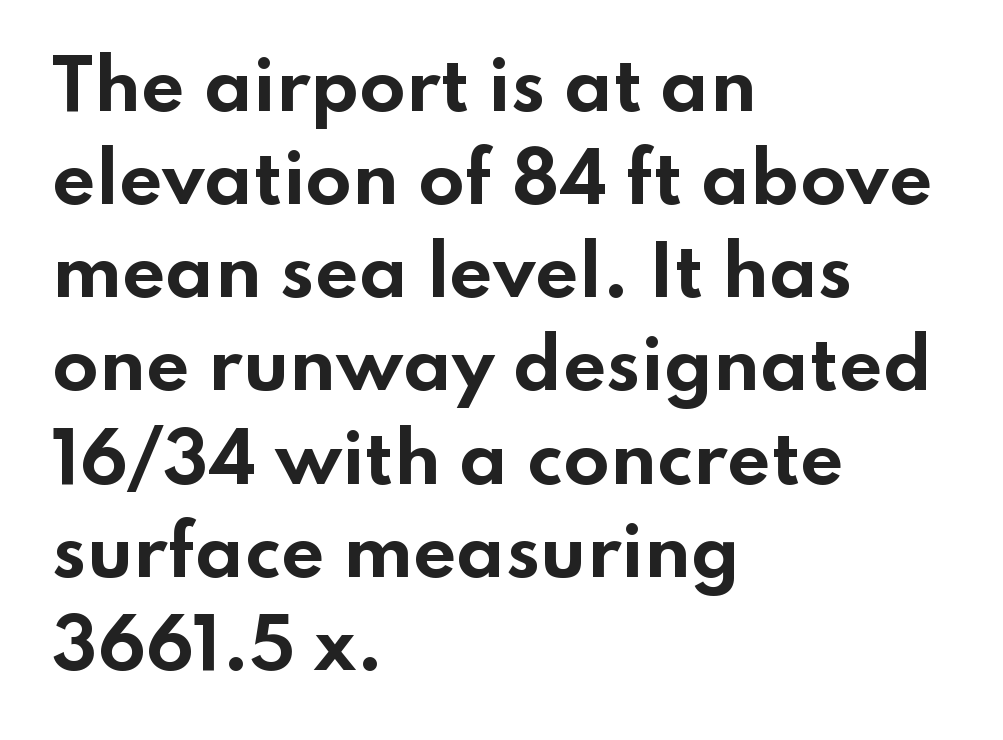
{"serif": "no", "italic": "no", "bold": "yes", "weight": "bold", "width": "wide", "stroke_contrast": "low", "x_height": "small", "monospaced": "no", "underline": "no", "align": "left", "line_spacing": "normal", "line_spacing_ratio": 1.37, "letter_spacing": "normal", "letter_spacing_em": 0.0, "glyph_px": 68}
